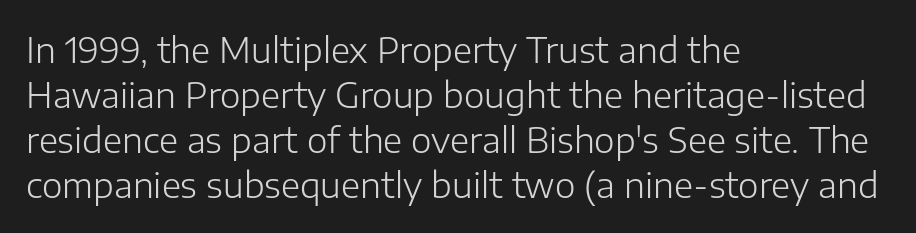
{"serif": "no", "italic": "no", "bold": "no", "weight": "light", "width": "normal", "stroke_contrast": "low", "x_height": "medium", "monospaced": "no", "underline": "no", "align": "left", "line_spacing": "normal", "line_spacing_ratio": 1.29, "letter_spacing": "normal", "letter_spacing_em": 0.0, "glyph_px": 35}
